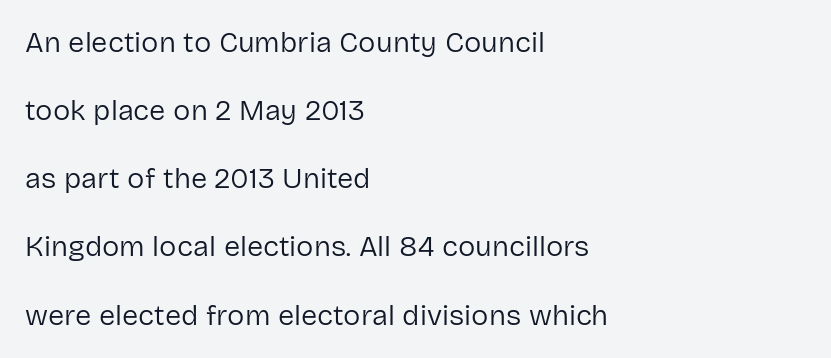
The image shows 29 px regular-weight sans-serif type, upright; set left-aligned, loose line spacing (2.35x), normal letter spacing, not underlined; low stroke contrast and a medium x-height.
